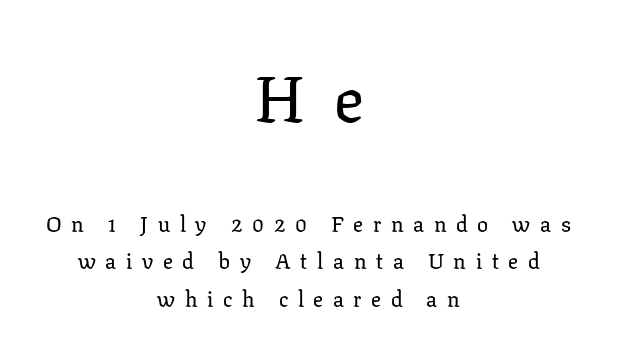
Q: Is the text italic (slanted)? A: No, it is upright.
Q: Is the typeface a serif or a sans-serif typeface? A: Serif.
Q: Is the text underlined? A: No.
Q: How is the paragraph aligned? A: Centered.
Q: Is the spacing between letters normal or unusually wide? A: Unusually wide.
Q: Is the spacing between lines tight, normal or loose? A: Normal.
Q: Which block of text is set in a larger size, the first (top) or the second (bottom)? A: The first (top) one.
Q: Width (condensed, normal, or wide)? A: Normal.
Q: Stroke contrast? A: Low.
Q: x-height? A: Medium.
Q: Monospaced? A: No.
